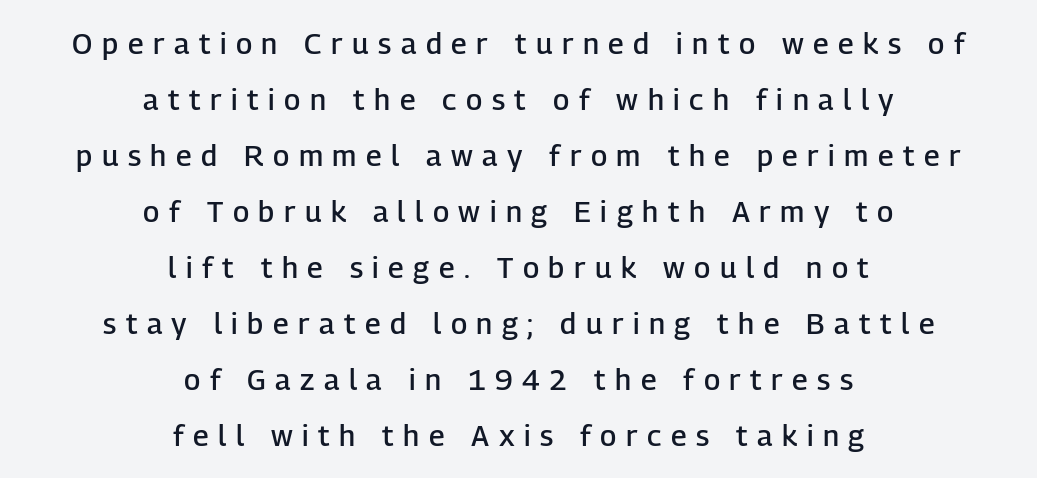
Observe the wide spacing: letters keep a clear distance from each other. Horizontally, the lines are justified to the midpoint only. The rendering uses a large line-height, opening up the rows. This rendering employs a face without finishing strokes, i.e., a sans-serif. Proportional: the letters do not fall into vertical columns.
